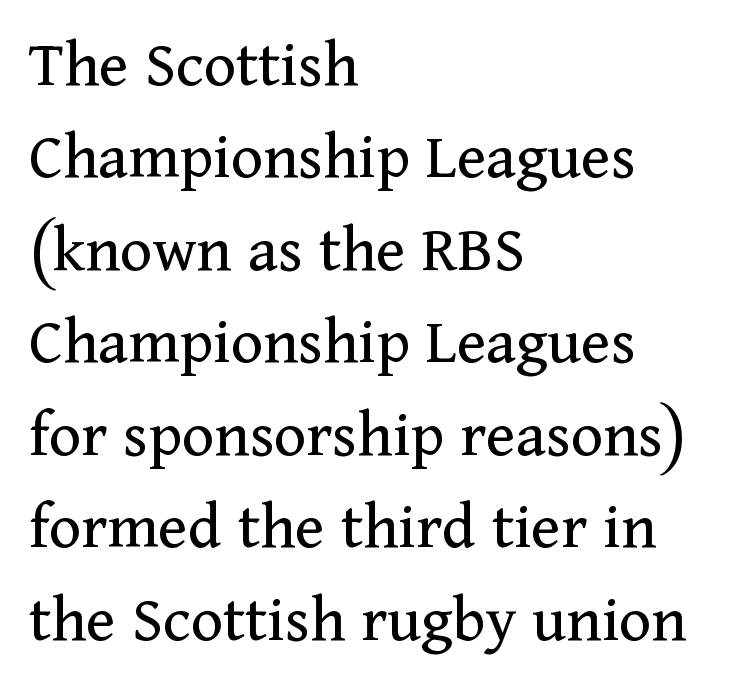
Q: Is the text bold? A: No.
Q: Is the text italic (slanted)? A: No, it is upright.
Q: Is the typeface a serif or a sans-serif typeface? A: Serif.
Q: Is the text underlined? A: No.
Q: How is the paragraph aligned? A: Left-aligned.
Q: Is the spacing between letters normal or unusually wide? A: Normal.
Q: Is the spacing between lines tight, normal or loose? A: Normal.
Q: Width (condensed, normal, or wide)? A: Normal.
Q: Stroke contrast? A: Medium.
Q: x-height? A: Medium.
Q: Monospaced? A: No.
